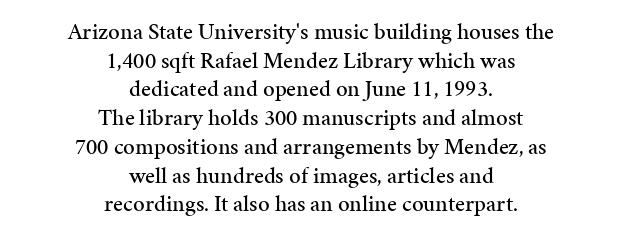
The image shows 23 px text type, upright; set centered, normal line spacing (1.25x), normal letter spacing, not underlined.
